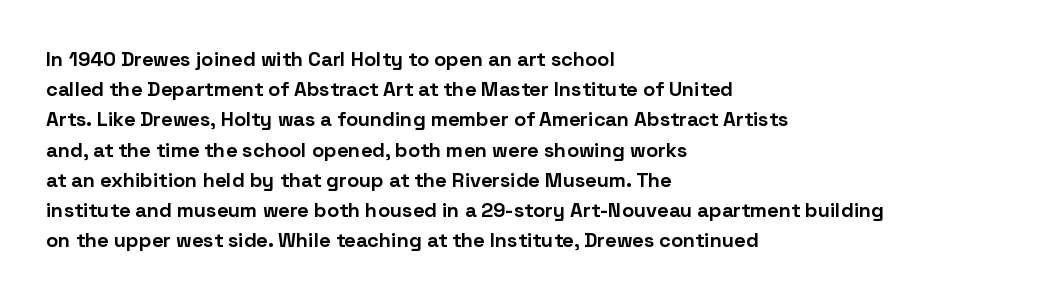
{"italic": "no", "bold": "yes", "underline": "no", "align": "left", "line_spacing": "normal", "line_spacing_ratio": 1.51, "letter_spacing": "normal", "letter_spacing_em": 0.0, "glyph_px": 20}
